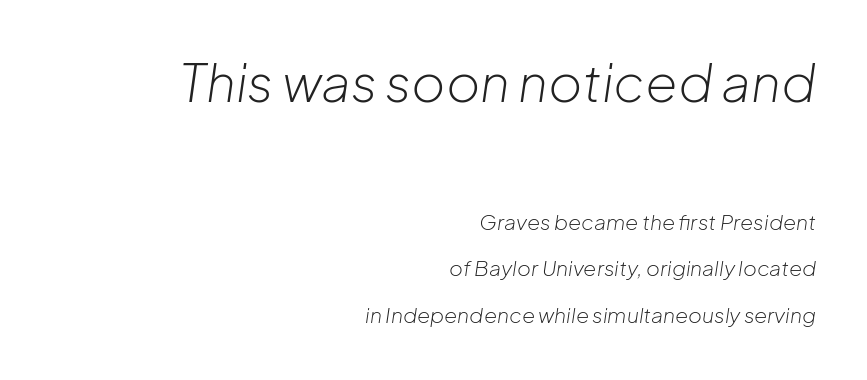
Q: Is the text bold? A: No.
Q: Is the text italic (slanted)? A: Yes, it leans right by about 8 degrees.
Q: Is the text underlined? A: No.
Q: How is the paragraph aligned? A: Right-aligned.
Q: Is the spacing between letters normal or unusually wide? A: Normal.
Q: Is the spacing between lines tight, normal or loose? A: Loose.
Q: Which block of text is set in a larger size, the first (top) or the second (bottom)? A: The first (top) one.
Q: Width (condensed, normal, or wide)? A: Normal.
Q: Stroke contrast? A: Low.
Q: x-height? A: Medium.
Q: Monospaced? A: No.
